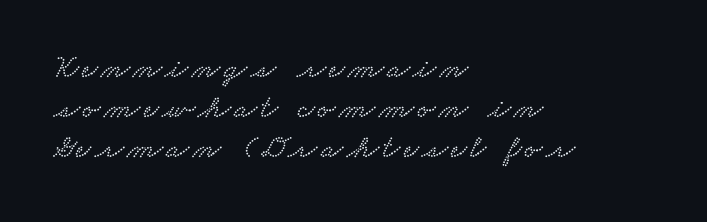
The image shows 33 px wide serif type; set left-aligned, line spacing 1.21x, not underlined; low stroke contrast and a small x-height.
